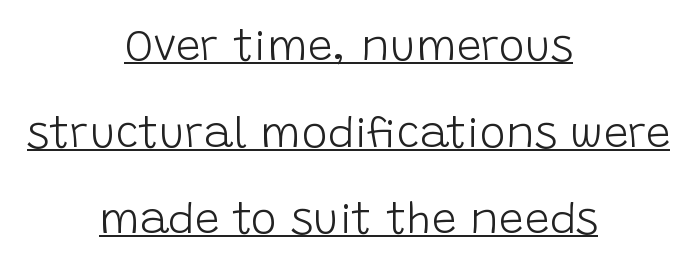
{"serif": "no", "italic": "no", "bold": "no", "weight": "light", "width": "normal", "stroke_contrast": "low", "x_height": "large", "monospaced": "no", "underline": "yes", "align": "center", "line_spacing": "loose", "line_spacing_ratio": 1.97, "letter_spacing": "normal", "letter_spacing_em": 0.0, "glyph_px": 44}
